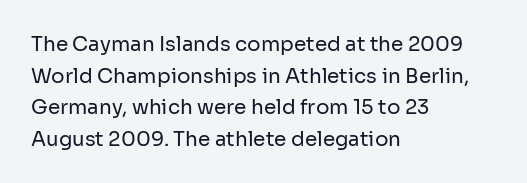
Teacher's note: observe the even left margin — that is flush-left alignment. The passage shown is not underscored anywhere. The rendering uses a moderate line-height, typical for paragraphs. Ascenders rise straight up at ninety degrees. Nobody touched the tracking dial on this one.
